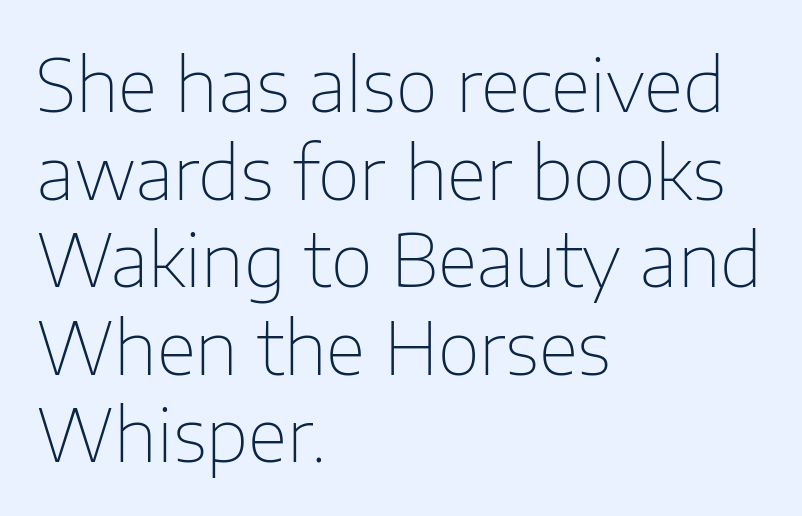
{"serif": "no", "italic": "no", "bold": "no", "weight": "thin", "width": "normal", "stroke_contrast": "low", "x_height": "medium", "monospaced": "no", "underline": "no", "align": "left", "line_spacing_ratio": 1.2, "letter_spacing": "normal", "letter_spacing_em": 0.0, "glyph_px": 73}
